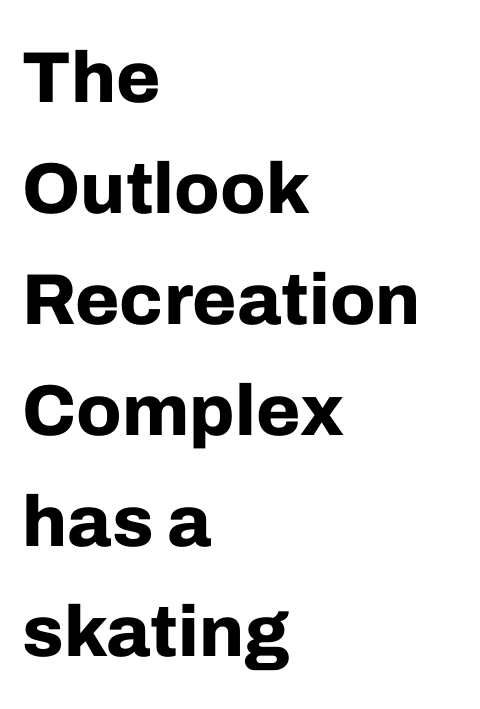
The image shows 72 px bold sans-serif type, upright; set left-aligned, normal line spacing (1.54x), normal letter spacing, not underlined; low stroke contrast and a medium x-height.
